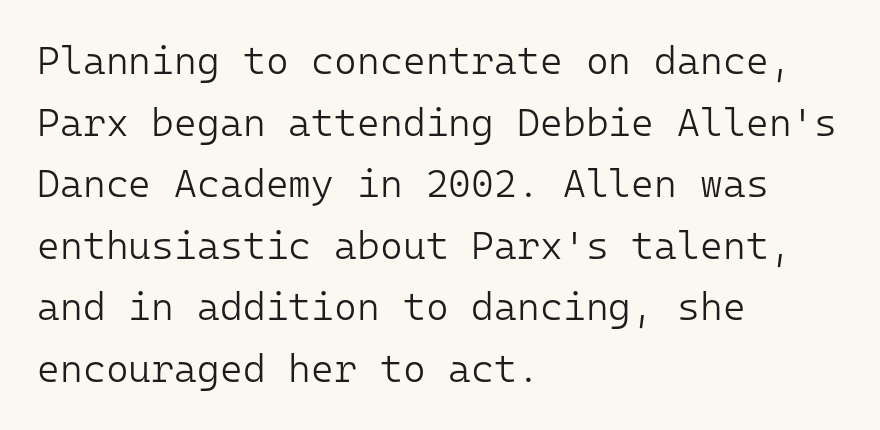
In terms of posture, this sample is upright. You could count columns in this text — the font is strictly monospaced. Weight: regular or lighter. The paragraph shown leans on its left margin.
